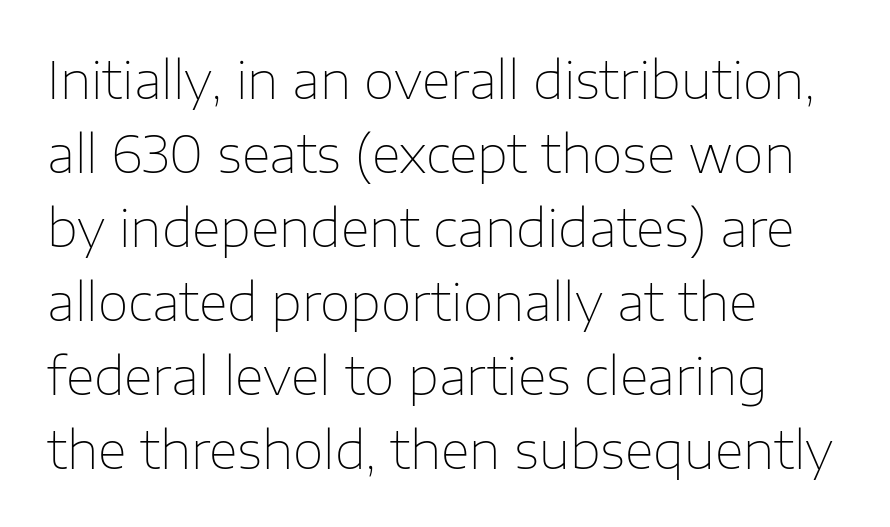
{"serif": "no", "italic": "no", "bold": "no", "weight": "thin", "width": "normal", "stroke_contrast": "low", "x_height": "medium", "monospaced": "no", "underline": "no", "align": "left", "line_spacing": "normal", "line_spacing_ratio": 1.48, "letter_spacing": "normal", "letter_spacing_em": 0.0, "glyph_px": 50}
